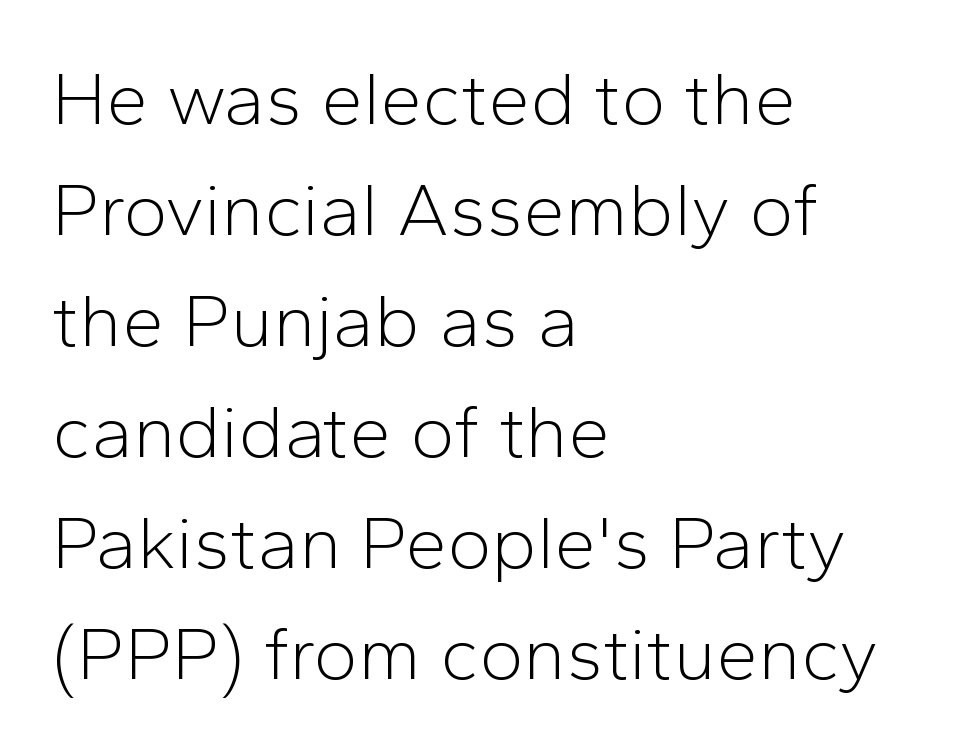
{"serif": "no", "italic": "no", "bold": "no", "weight": "light", "width": "normal", "stroke_contrast": "low", "x_height": "medium", "monospaced": "no", "underline": "no", "align": "left", "line_spacing": "normal", "line_spacing_ratio": 1.48, "letter_spacing": "normal", "letter_spacing_em": 0.0, "glyph_px": 75}
